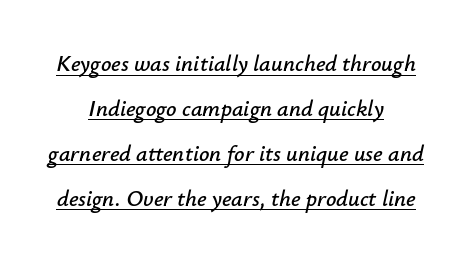
The image shows 23 px text type, italic (leaning right); set centered, loose line spacing (1.95x), normal letter spacing, underlined.
